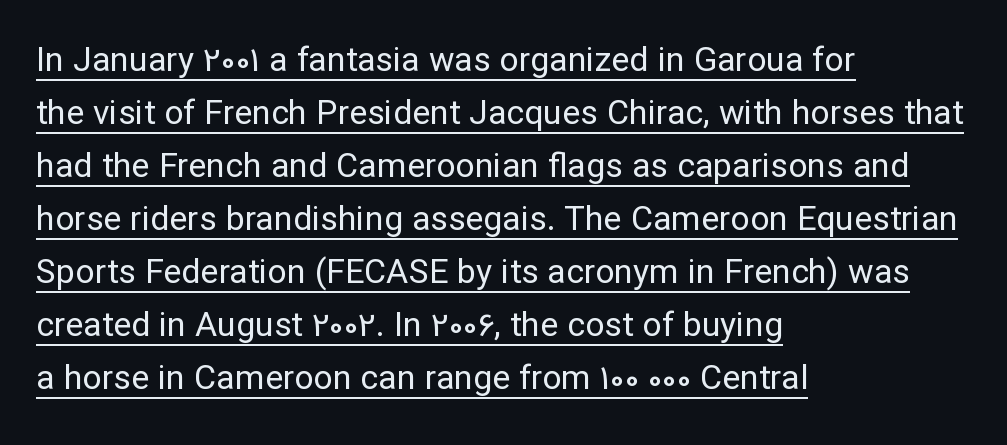
{"serif": "no", "italic": "no", "bold": "no", "weight": "regular", "width": "normal", "stroke_contrast": "low", "x_height": "medium", "monospaced": "no", "underline": "yes", "align": "left", "line_spacing": "normal", "line_spacing_ratio": 1.56, "letter_spacing": "normal", "letter_spacing_em": 0.0, "glyph_px": 34}
